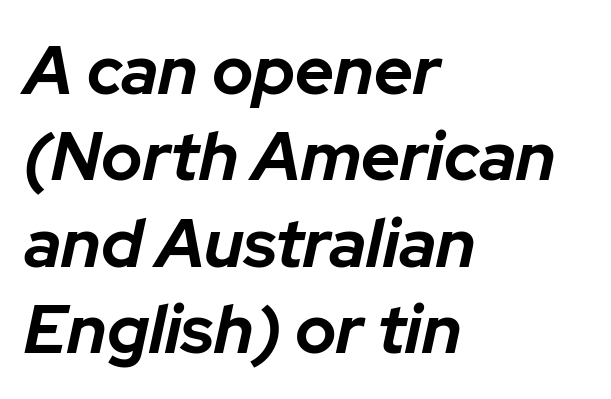
Spacing verdict: proportional, widths tailored to each character. There is no visible air inserted between adjacent glyphs. In terms of leading, this rendering sits right in the middle. Is the type slanted? Yes — the strokes lean at a clear angle. Typeset ragged right — the left edge is the straight one. Has an underline been added? It has not.
